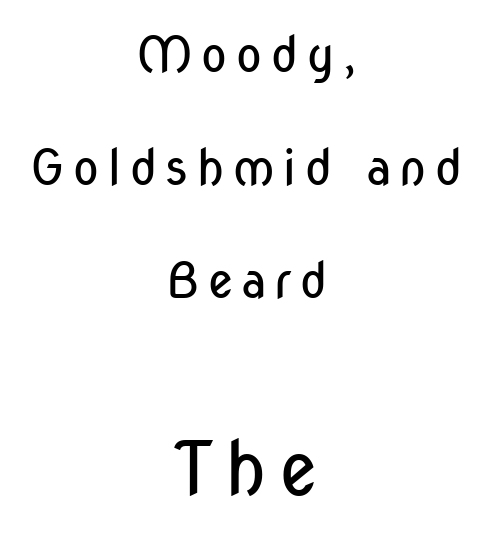
The image shows 75 px regular-weight, condensed sans-serif type, upright; set centered, loose line spacing (2.26x), not underlined; the second (bottom) block is 1.5x larger; low stroke contrast and a medium x-height.
